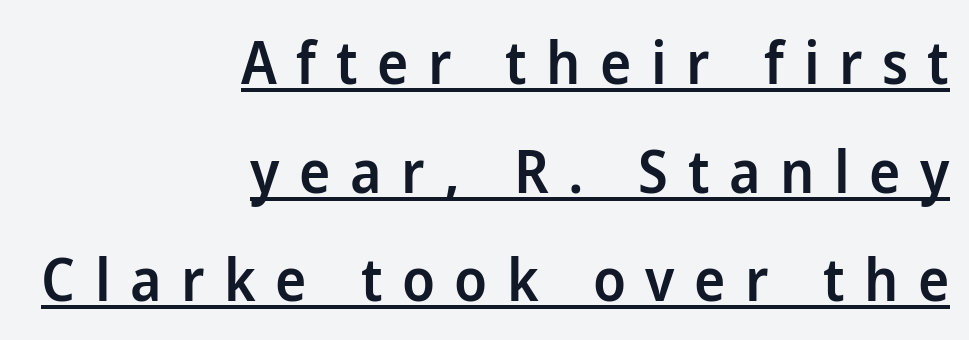
Typographic density is moderately raised because the face is semibold. Underlined type. These lines have a slow, spaced-out rhythm from letter to letter. These lines are composed in type without serifs.
